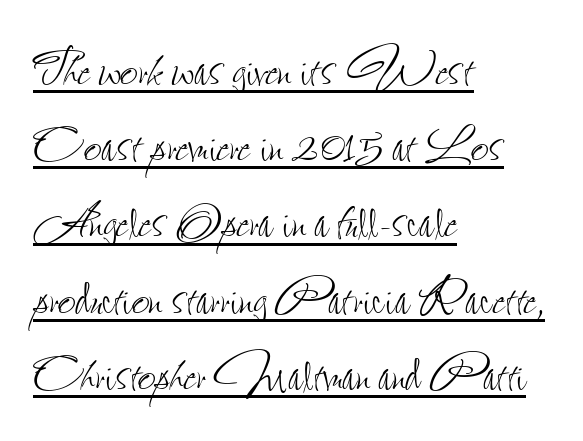
Looks like regular typesetting: each glyph gets only the width it needs. Each stroke keeps to a modest, everyday thickness or less. Reading down the block, your eye returns to a fixed left position each line.
